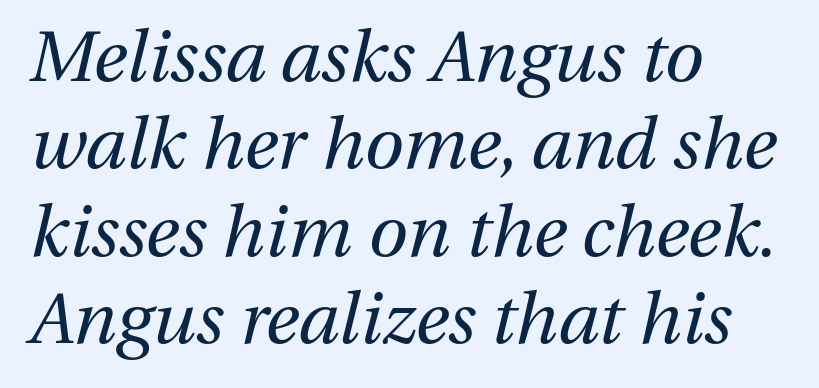
{"italic": "yes", "lean": "right", "slant_degrees": 13, "bold": "no", "weight": "regular", "width": "normal", "stroke_contrast": "medium", "x_height": "medium", "monospaced": "no", "underline": "no", "align": "left", "line_spacing_ratio": 1.23, "letter_spacing": "normal", "letter_spacing_em": 0.0, "glyph_px": 71}
